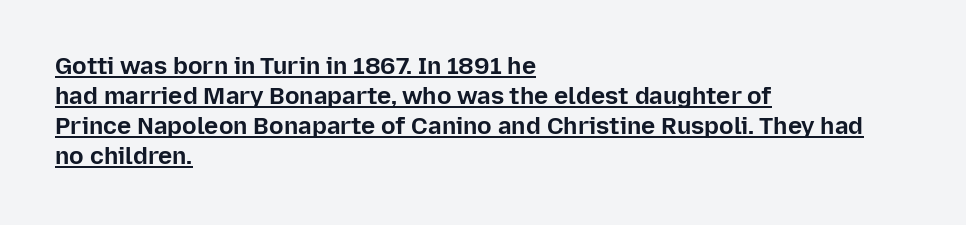
{"italic": "no", "bold": "yes", "underline": "yes", "align": "left", "line_spacing": "normal", "line_spacing_ratio": 1.25, "letter_spacing": "normal", "letter_spacing_em": 0.0, "glyph_px": 24}
